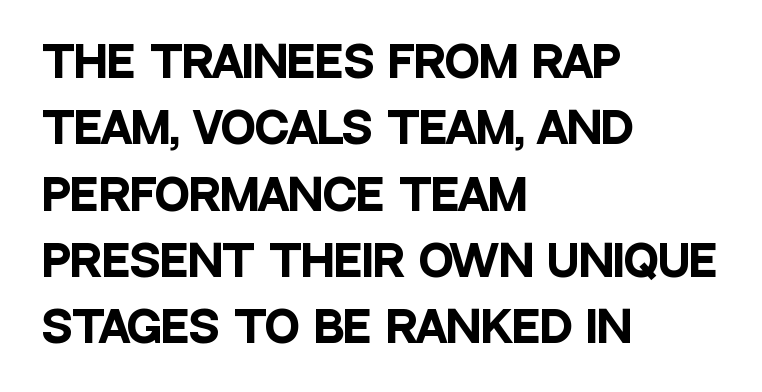
The image shows 42 px heavy, condensed sans-serif type, upright; set left-aligned, normal line spacing (1.58x), normal letter spacing, not underlined; low stroke contrast and a large x-height.
